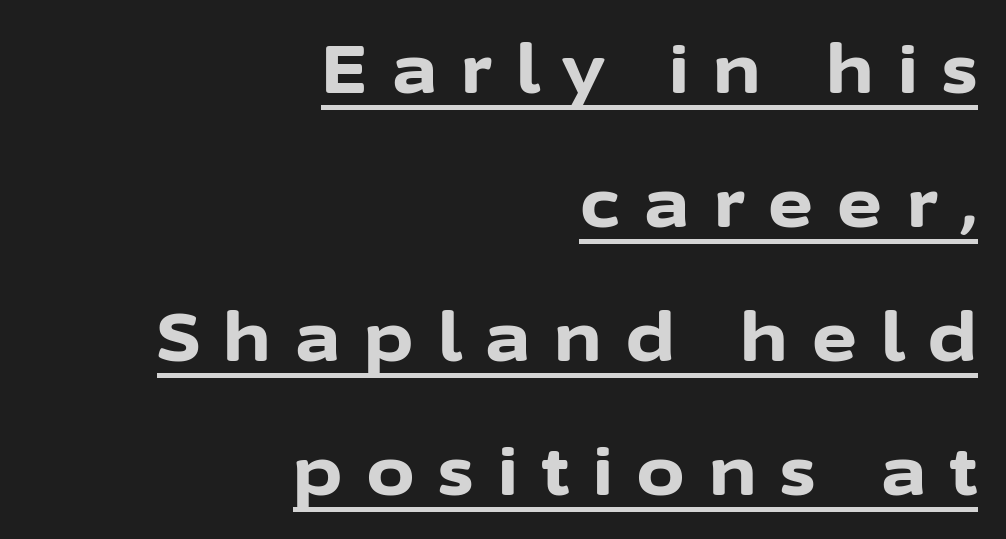
Q: Is the text bold? A: Yes.
Q: Is the text italic (slanted)? A: No, it is upright.
Q: Is the typeface a serif or a sans-serif typeface? A: Sans-serif.
Q: Is the text underlined? A: Yes.
Q: How is the paragraph aligned? A: Right-aligned.
Q: Is the spacing between letters normal or unusually wide? A: Unusually wide.
Q: Is the spacing between lines tight, normal or loose? A: Loose.
Q: Width (condensed, normal, or wide)? A: Normal.
Q: Stroke contrast? A: Low.
Q: x-height? A: Medium.
Q: Monospaced? A: No.
